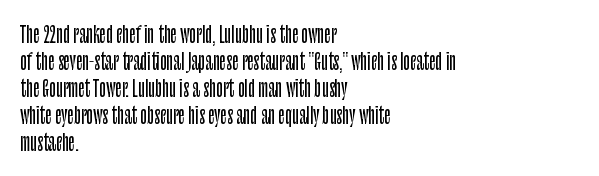
The image shows 22 px text type, upright; set left-aligned, line spacing 1.23x, normal letter spacing, not underlined.
